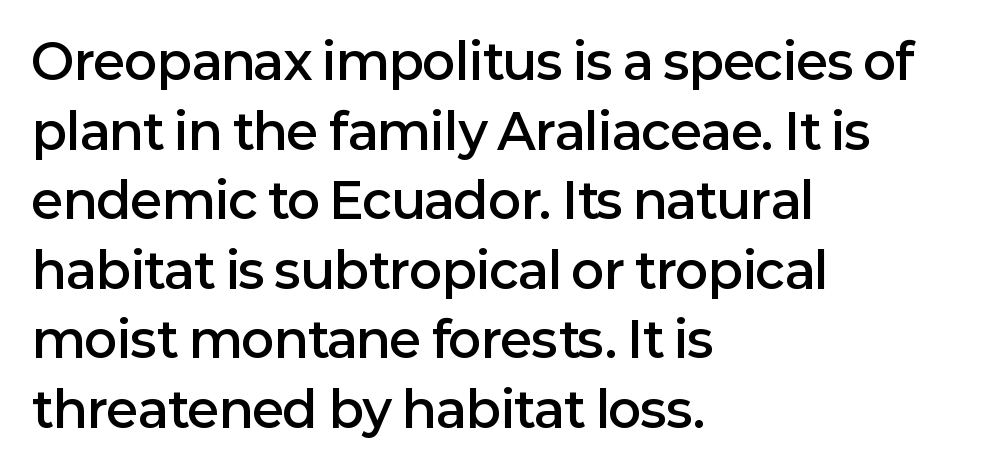
The image shows 49 px semibold sans-serif type, upright; set left-aligned, normal line spacing (1.42x), normal letter spacing, not underlined; low stroke contrast and a medium x-height.
